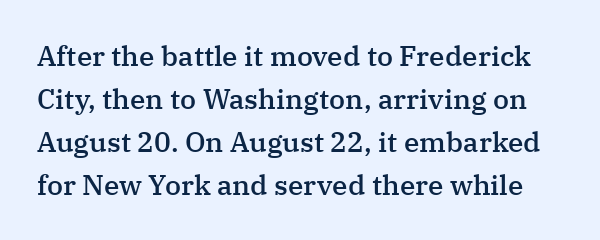
Q: Is the text bold? A: Semi-bold.
Q: Is the text italic (slanted)? A: No, it is upright.
Q: Is the typeface a serif or a sans-serif typeface? A: Serif.
Q: Is the text underlined? A: No.
Q: Is the spacing between letters normal or unusually wide? A: Normal.
Q: Is the spacing between lines tight, normal or loose? A: Normal.
Q: Width (condensed, normal, or wide)? A: Normal.
Q: Stroke contrast? A: Medium.
Q: x-height? A: Medium.
Q: Monospaced? A: No.
